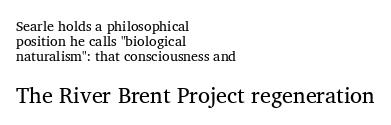
{"bold": "no", "underline": "no", "align": "left", "line_spacing": "tight", "line_spacing_ratio": 1.08, "letter_spacing": "normal", "letter_spacing_em": 0.0, "larger_block": "second", "size_ratio": 1.57, "glyph_px": 22}
